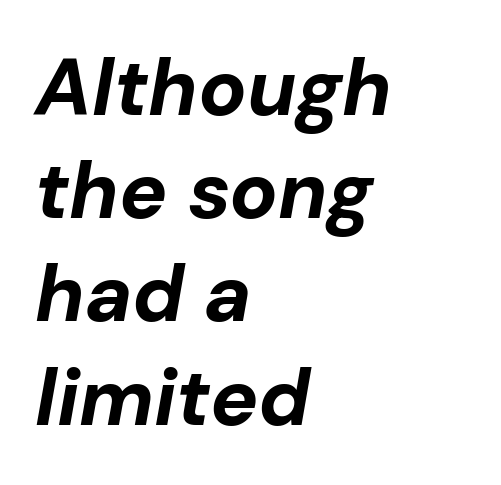
Q: Is the text bold? A: Yes.
Q: Is the text italic (slanted)? A: Yes, it leans right by about 10 degrees.
Q: Is the text underlined? A: No.
Q: How is the paragraph aligned? A: Left-aligned.
Q: Is the spacing between letters normal or unusually wide? A: Normal.
Q: Is the spacing between lines tight, normal or loose? A: Normal.
Q: Width (condensed, normal, or wide)? A: Normal.
Q: Stroke contrast? A: Low.
Q: x-height? A: Medium.
Q: Monospaced? A: No.
